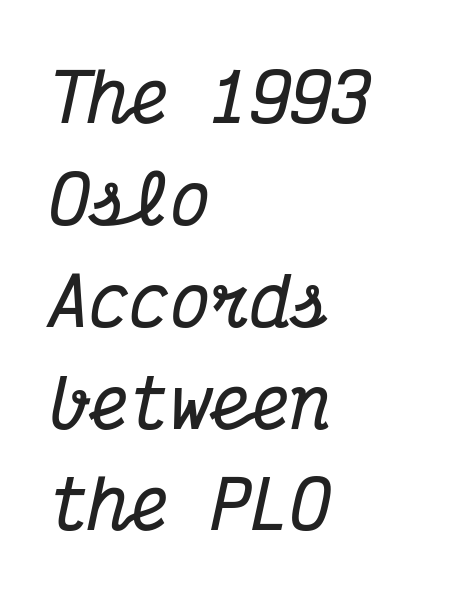
To sum up the face: it has serifs. The designer left line spacing at the default. This sample has the even, mechanical cadence of fixed-width lettering. Line beginnings align vertically; line endings do not.
